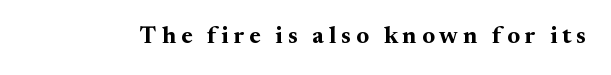
Q: Is the text bold? A: Yes.
Q: Is the text italic (slanted)? A: No, it is upright.
Q: Is the text underlined? A: No.
Q: Is the spacing between letters normal or unusually wide? A: Unusually wide.
